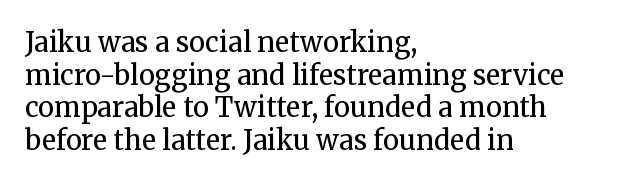
The image shows 27 px text type, upright; set left-aligned, line spacing 1.21x, normal letter spacing, not underlined.
